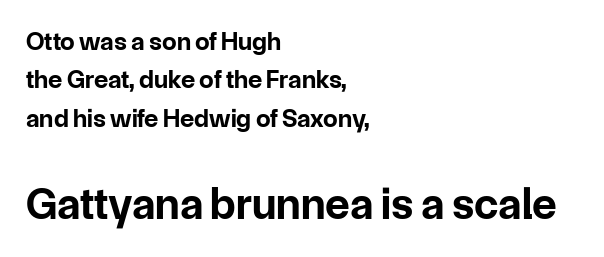
The image shows 45 px bold sans-serif type, upright; set left-aligned, normal line spacing (1.48x), normal letter spacing, not underlined; the second (bottom) block is 1.73x larger; low stroke contrast and a medium x-height.
